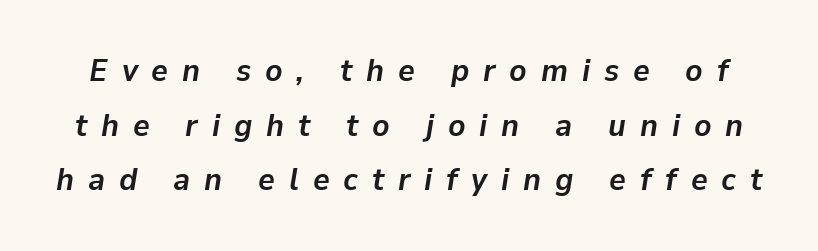
Spacing between characters has been opened up far beyond the box default. Tall strokes in this sample are angled rather than plumb. Lines of text with bare space underneath. Each letter keeps its own natural width here, so spacing adapts to shape. Summary of weight: heavy, a full bold.
